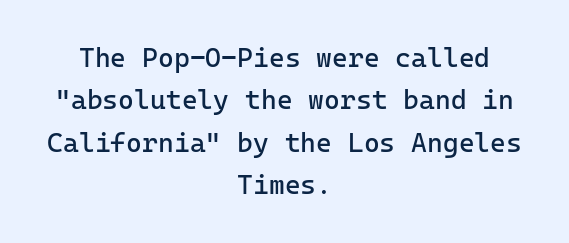
{"italic": "no", "bold": "no", "underline": "no", "align": "center", "line_spacing": "normal", "line_spacing_ratio": 1.57, "letter_spacing": "normal", "letter_spacing_em": 0.0, "glyph_px": 27}
